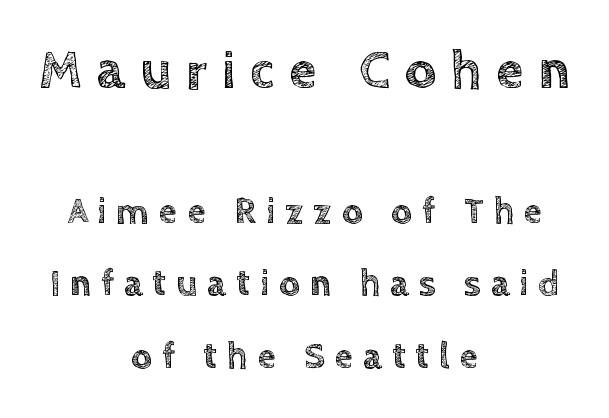
You could only call the tracking loose — the letters float apart. The rendering uses a large line-height, opening up the rows. Quick note: underline off. Character widths vary here, with narrow letters taking less room than wide ones. This rendering uses center alignment, leaving both contours irregular but symmetric.
